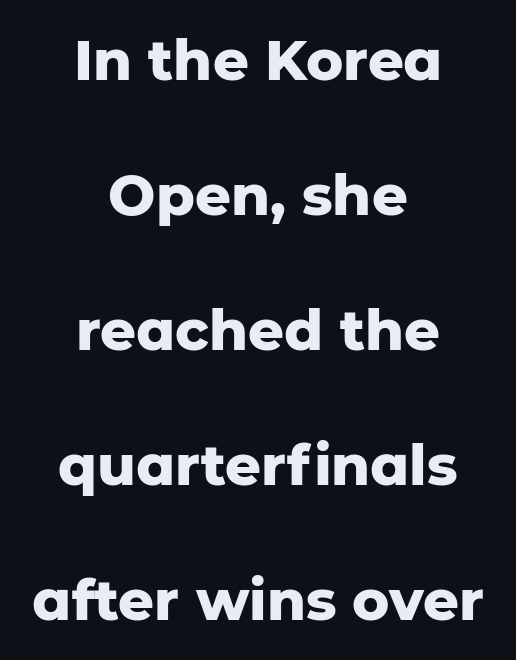
Q: Is the text bold? A: Yes.
Q: Is the text italic (slanted)? A: No, it is upright.
Q: Is the typeface a serif or a sans-serif typeface? A: Sans-serif.
Q: Is the text underlined? A: No.
Q: How is the paragraph aligned? A: Centered.
Q: Is the spacing between letters normal or unusually wide? A: Normal.
Q: Is the spacing between lines tight, normal or loose? A: Loose.
Q: Width (condensed, normal, or wide)? A: Normal.
Q: Stroke contrast? A: Low.
Q: x-height? A: Medium.
Q: Monospaced? A: No.
